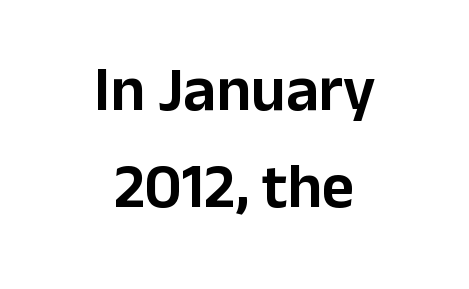
The image shows 63 px sans-serif type, upright; set centered, normal line spacing (1.54x), normal letter spacing, not underlined; low stroke contrast and a medium x-height.
